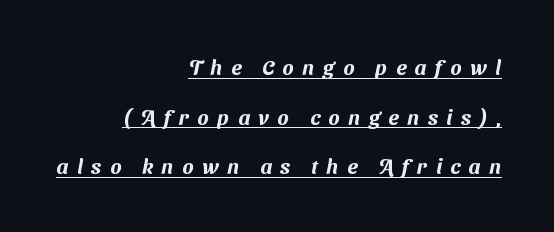
Q: Is the text underlined? A: Yes.
Q: How is the paragraph aligned? A: Right-aligned.
Q: Is the spacing between letters normal or unusually wide? A: Unusually wide.
Q: Is the spacing between lines tight, normal or loose? A: Loose.
